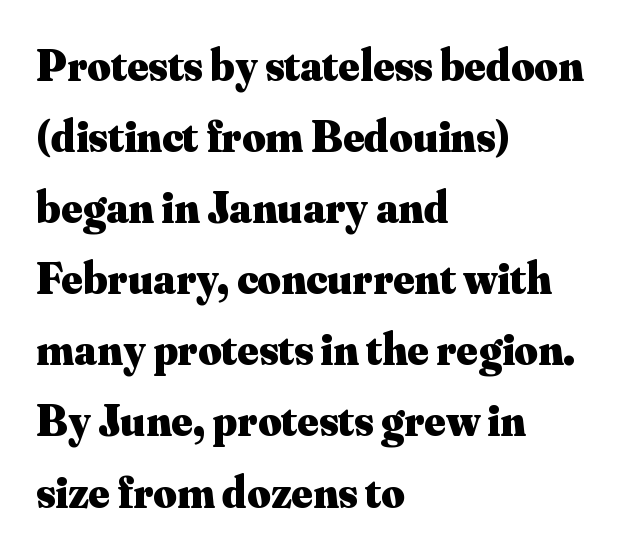
Q: Is the text bold? A: Yes.
Q: Is the text italic (slanted)? A: No, it is upright.
Q: Is the typeface a serif or a sans-serif typeface? A: Serif.
Q: Is the text underlined? A: No.
Q: How is the paragraph aligned? A: Left-aligned.
Q: Is the spacing between letters normal or unusually wide? A: Normal.
Q: Is the spacing between lines tight, normal or loose? A: Normal.
Q: Width (condensed, normal, or wide)? A: Normal.
Q: Stroke contrast? A: Medium.
Q: x-height? A: Small.
Q: Monospaced? A: No.
